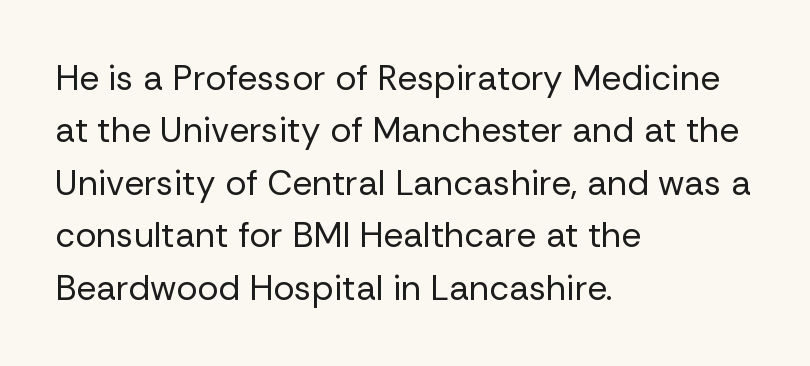
This rendering features lettering with no underline. A typesetter would call this proportional, since set widths differ per character. Line spacing here is normal. The type sits square on the baseline with zero lean.
